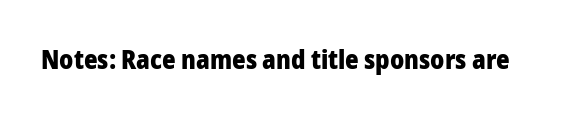
The image shows 26 px bold type, upright; set normal letter spacing, not underlined.
